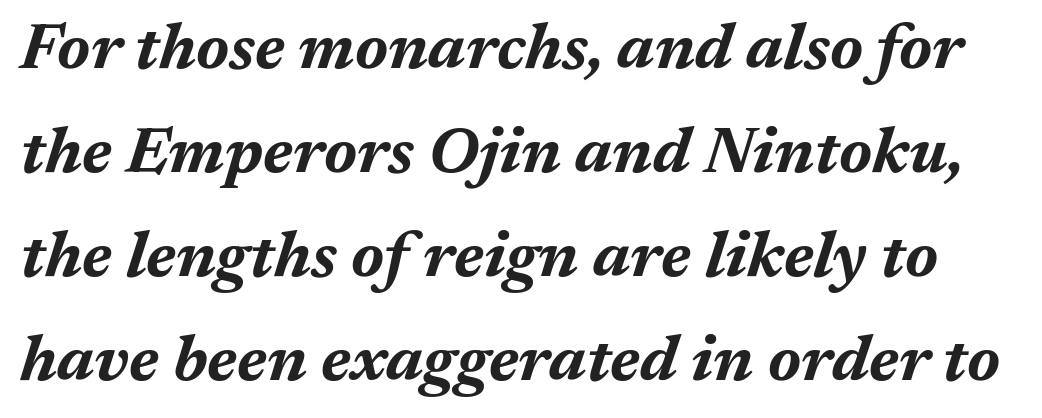
{"italic": "yes", "lean": "right", "slant_degrees": 17, "bold": "yes", "weight": "bold", "width": "normal", "stroke_contrast": "medium", "x_height": "medium", "monospaced": "no", "underline": "no", "line_spacing": "normal", "line_spacing_ratio": 1.6, "letter_spacing": "normal", "letter_spacing_em": 0.0, "glyph_px": 65}
